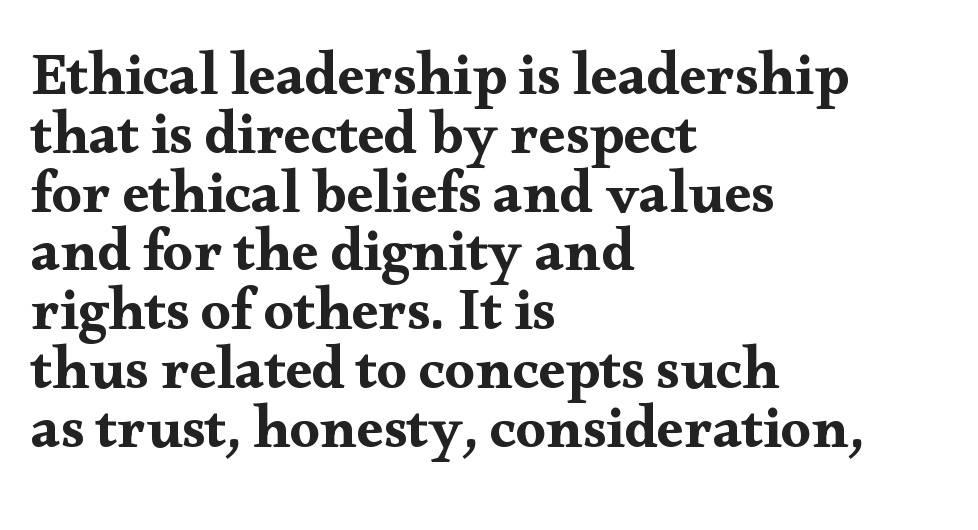
Check where the strokes stop: tiny serifs finish them off. The lettering stays uniformly vertical, giving the passage a roman look. Tightly led — the rows are bunched. Is the block centered? No — it sits flush against the left margin. Each letter keeps its own natural width here, so spacing adapts to shape. The strip under each line holds only bare page.
